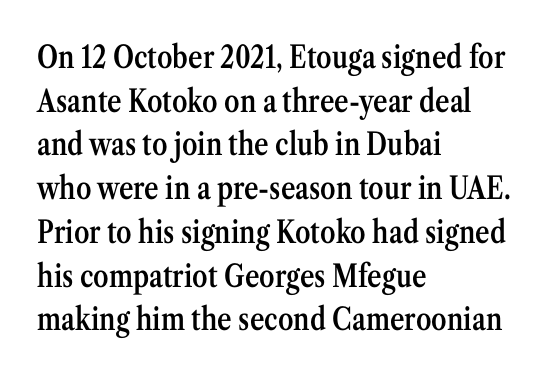
Q: Is the text bold? A: Semi-bold.
Q: Is the text italic (slanted)? A: No, it is upright.
Q: Is the typeface a serif or a sans-serif typeface? A: Serif.
Q: Is the text underlined? A: No.
Q: How is the paragraph aligned? A: Left-aligned.
Q: Is the spacing between letters normal or unusually wide? A: Normal.
Q: Is the spacing between lines tight, normal or loose? A: Normal.
Q: Width (condensed, normal, or wide)? A: Condensed.
Q: Stroke contrast? A: Medium.
Q: x-height? A: Medium.
Q: Monospaced? A: No.
